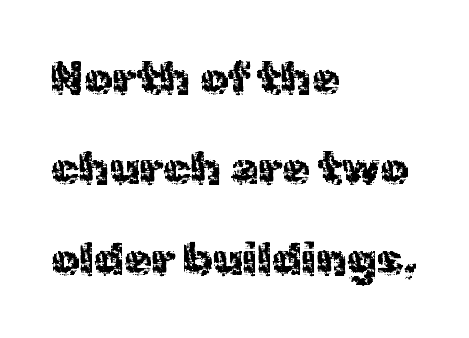
Q: Is the text italic (slanted)? A: No, it is upright.
Q: Is the typeface a serif or a sans-serif typeface? A: Sans-serif.
Q: Is the text underlined? A: No.
Q: How is the paragraph aligned? A: Left-aligned.
Q: Is the spacing between letters normal or unusually wide? A: Normal.
Q: Is the spacing between lines tight, normal or loose? A: Loose.
Q: Width (condensed, normal, or wide)? A: Normal.
Q: x-height? A: Medium.
Q: Monospaced? A: No.
